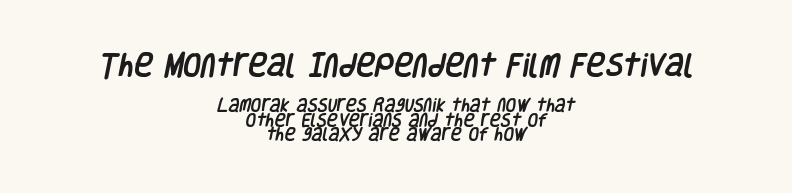
Q: Is the text underlined? A: No.
Q: How is the paragraph aligned? A: Centered.
Q: Is the spacing between letters normal or unusually wide? A: Normal.
Q: Is the spacing between lines tight, normal or loose? A: Tight.
Q: Which block of text is set in a larger size, the first (top) or the second (bottom)? A: The first (top) one.
